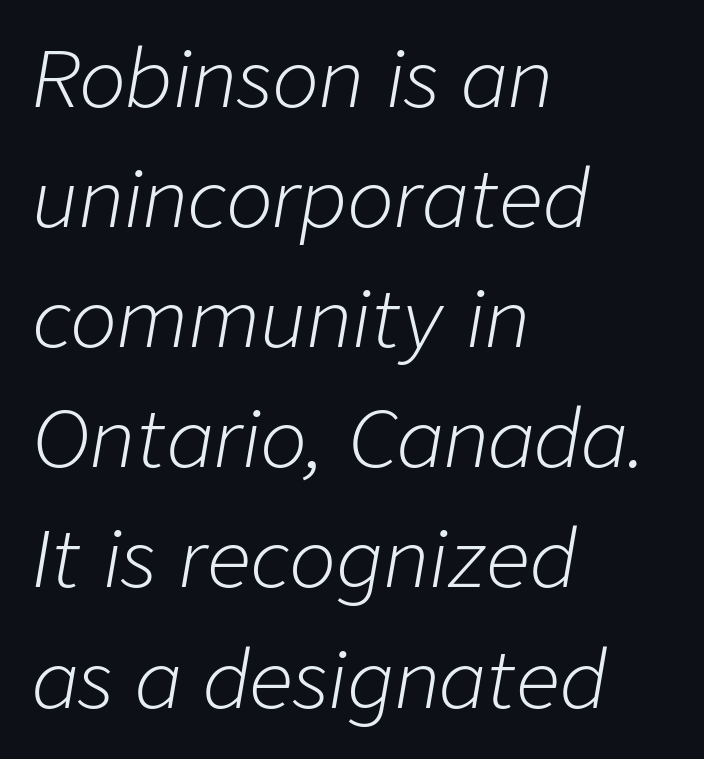
When letters slant like this, we call the style italic. Think of a printed novel: that variable character pitch is what you see here. Evenly set lines give the paragraph a standard silhouette. Unmarked baselines from the first word to the last. The font sits on the lighter half of the weight spectrum, regular included.
